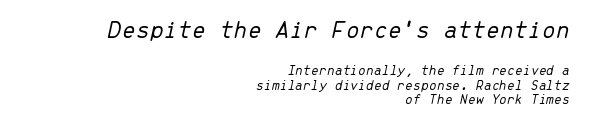
The image shows 25 px text type, italic (leaning right); set right-aligned, tight line spacing (1.02x), normal letter spacing, not underlined; the first (top) block is 1.79x larger.
